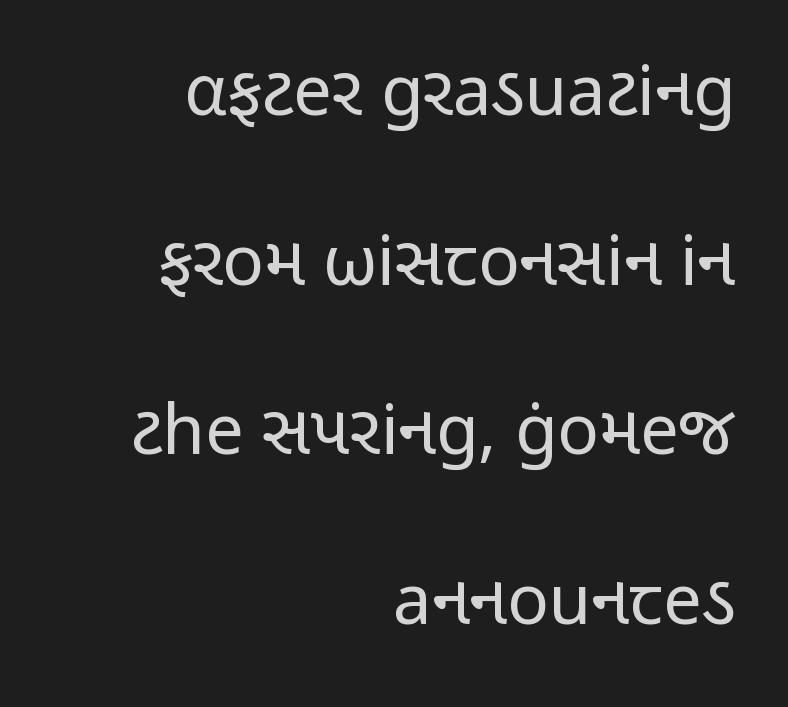
The image shows 69 px regular-weight, condensed sans-serif type, upright; set right-aligned, loose line spacing (2.46x), normal letter spacing, not underlined; low stroke contrast and a medium x-height.
